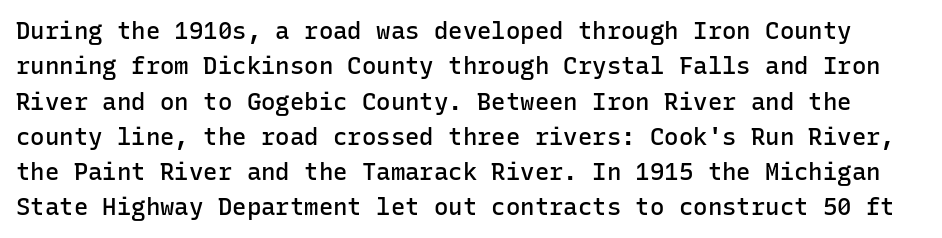
Nope, not italic — everything's standing straight. The sample has been set in demibold, a notch under bold. Glyph-to-glyph distance matches everyday printed text. One glance says typical: line gaps are just what's usual.
